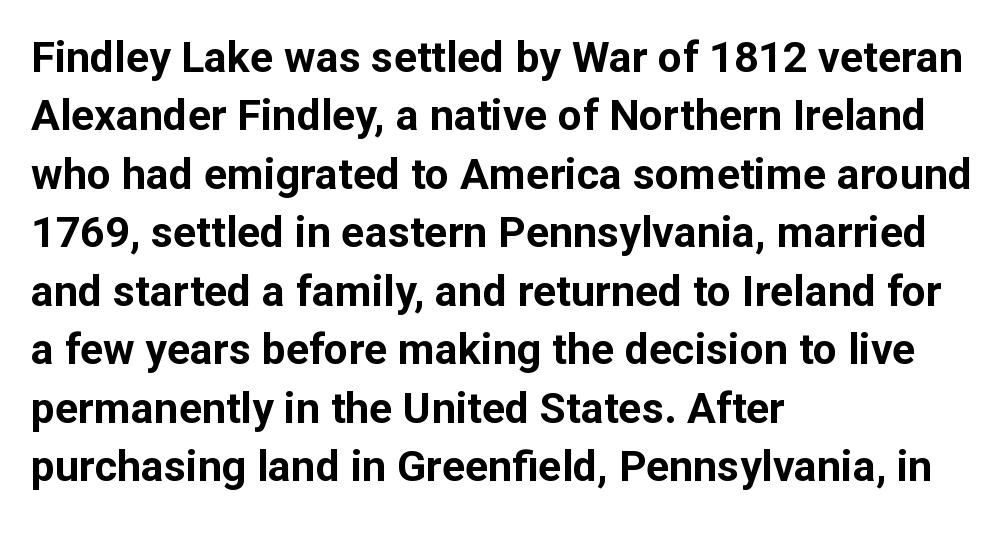
{"serif": "no", "italic": "no", "bold": "yes", "weight": "bold", "width": "normal", "stroke_contrast": "low", "x_height": "medium", "monospaced": "no", "underline": "no", "align": "left", "line_spacing": "normal", "line_spacing_ratio": 1.36, "letter_spacing": "normal", "letter_spacing_em": 0.0, "glyph_px": 43}
